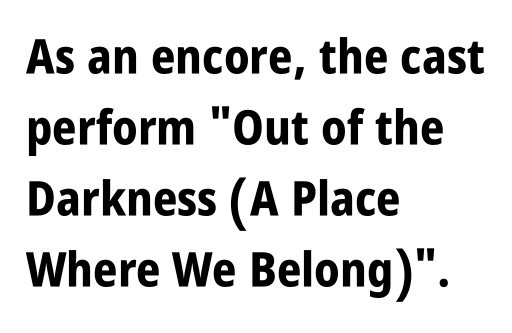
The image shows 48 px bold, condensed sans-serif type, upright; set left-aligned, normal line spacing (1.48x), normal letter spacing, not underlined; low stroke contrast and a large x-height.
